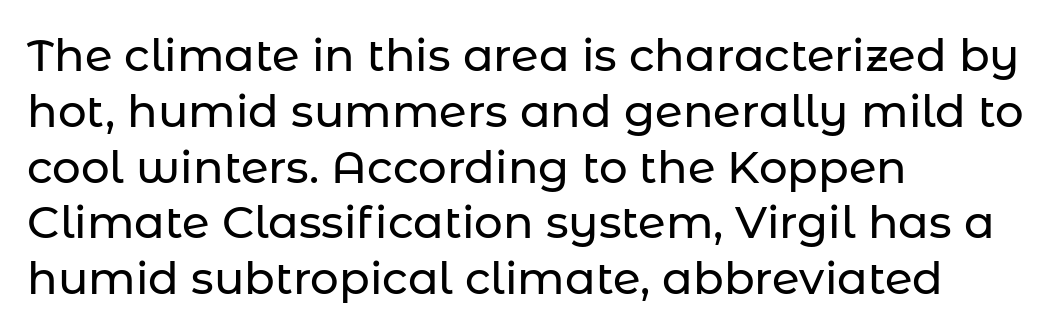
{"serif": "no", "italic": "no", "width": "normal", "stroke_contrast": "low", "x_height": "medium", "monospaced": "no", "underline": "no", "align": "left", "line_spacing_ratio": 1.24, "letter_spacing": "normal", "letter_spacing_em": 0.0, "glyph_px": 45}
